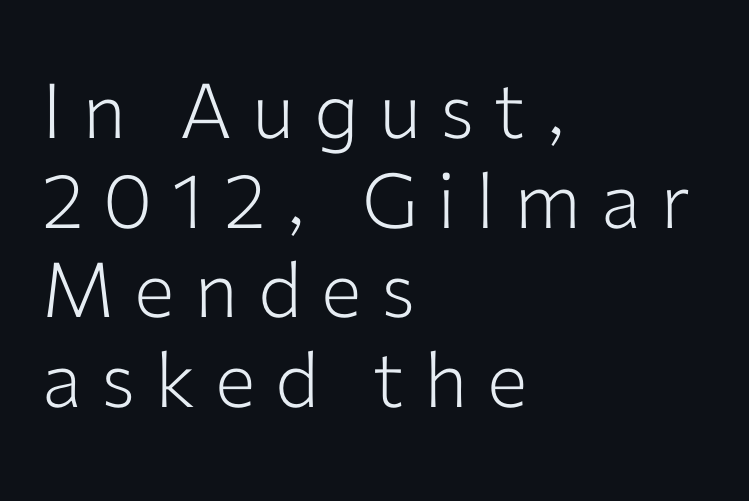
{"serif": "no", "italic": "no", "bold": "no", "weight": "light", "width": "normal", "stroke_contrast": "low", "x_height": "medium", "monospaced": "no", "underline": "no", "align": "left", "line_spacing_ratio": 1.18, "letter_spacing": "wide", "letter_spacing_em": 0.26, "glyph_px": 76}
